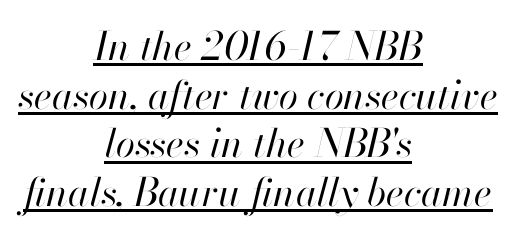
{"italic": "yes", "lean": "right", "slant_degrees": 13, "bold": "no", "weight": "regular", "width": "normal", "stroke_contrast": "high", "x_height": "small", "monospaced": "no", "underline": "yes", "align": "center", "line_spacing": "normal", "line_spacing_ratio": 1.25, "letter_spacing": "normal", "letter_spacing_em": 0.0, "glyph_px": 39}
